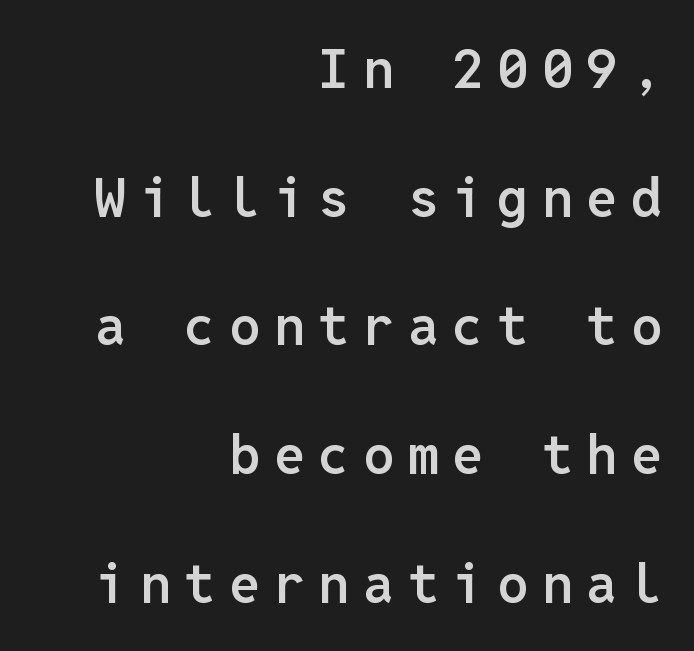
The image shows 55 px semibold sans-serif type, upright, monospaced; set right-aligned, loose line spacing (2.34x), unusually wide letter spacing (+0.25 em), not underlined; low stroke contrast and a medium x-height.
